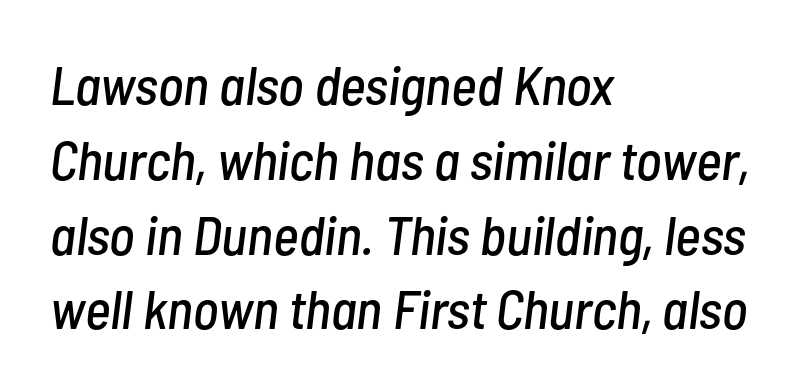
The image shows 55 px condensed type, italic (leaning right); set left-aligned, normal line spacing (1.36x), normal letter spacing, not underlined; low stroke contrast and a medium x-height.
